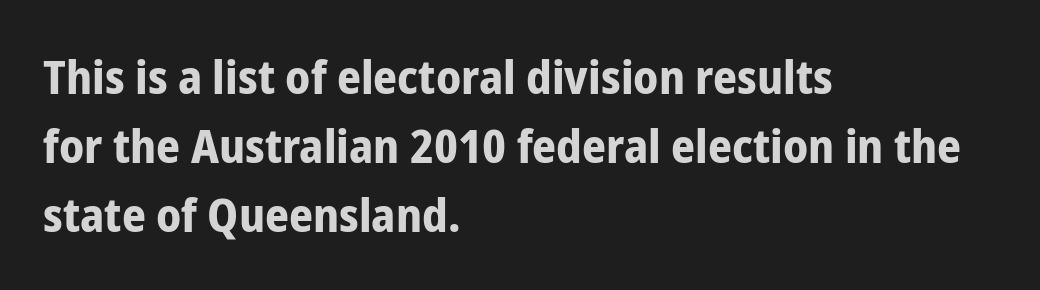
The image shows 47 px bold, condensed sans-serif type, upright; set left-aligned, normal line spacing (1.47x), normal letter spacing, not underlined; low stroke contrast and a medium x-height.
